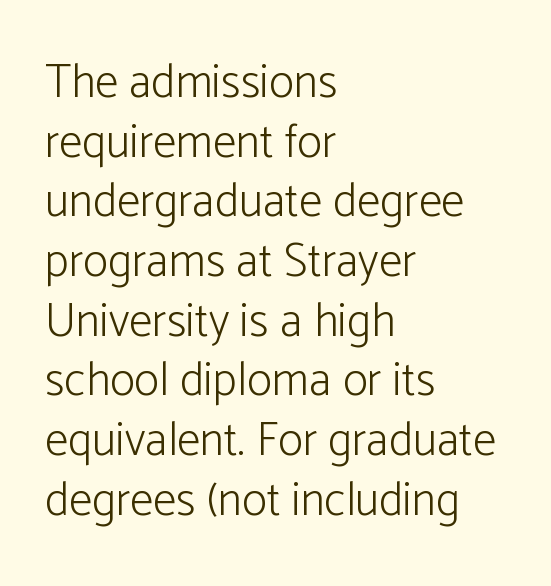
A typesetter would call this leading conventional body-copy spacing. In CSS terms this would be text-align: left. Only glyphs here, with clear space below each row. The tracking reads as untouched default to a designer's eye. The face used here is proportionally spaced, like ordinary book or web type.
